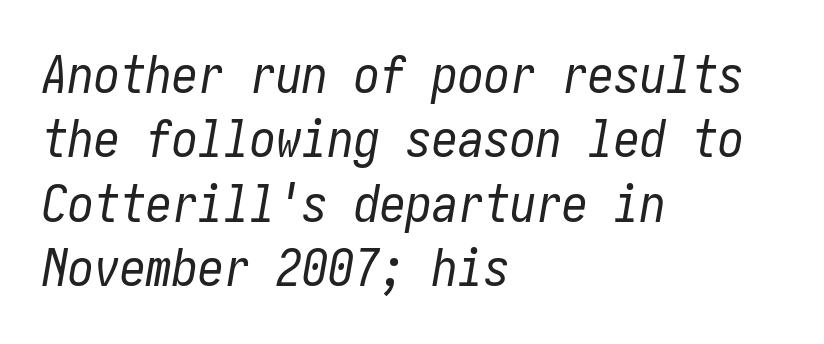
Q: Is the text bold? A: No.
Q: Is the text italic (slanted)? A: Yes, it leans right by about 10 degrees.
Q: Is the text underlined? A: No.
Q: How is the paragraph aligned? A: Left-aligned.
Q: Is the spacing between letters normal or unusually wide? A: Normal.
Q: Width (condensed, normal, or wide)? A: Condensed.
Q: Stroke contrast? A: Low.
Q: x-height? A: Medium.
